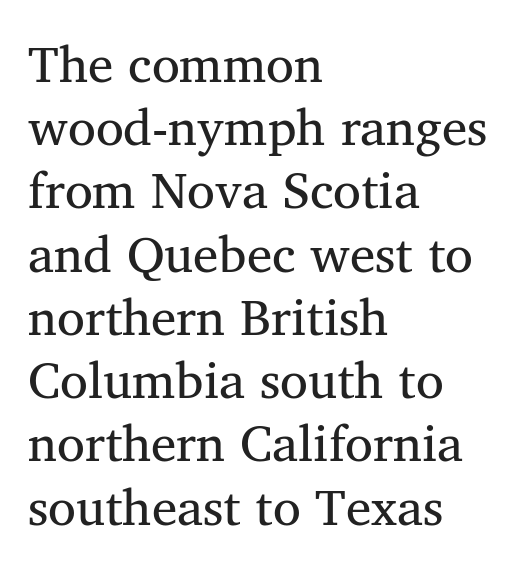
Q: Is the text bold? A: No.
Q: Is the text italic (slanted)? A: No, it is upright.
Q: Is the typeface a serif or a sans-serif typeface? A: Serif.
Q: Is the text underlined? A: No.
Q: How is the paragraph aligned? A: Left-aligned.
Q: Is the spacing between letters normal or unusually wide? A: Normal.
Q: Width (condensed, normal, or wide)? A: Normal.
Q: Stroke contrast? A: Medium.
Q: x-height? A: Medium.
Q: Monospaced? A: No.
